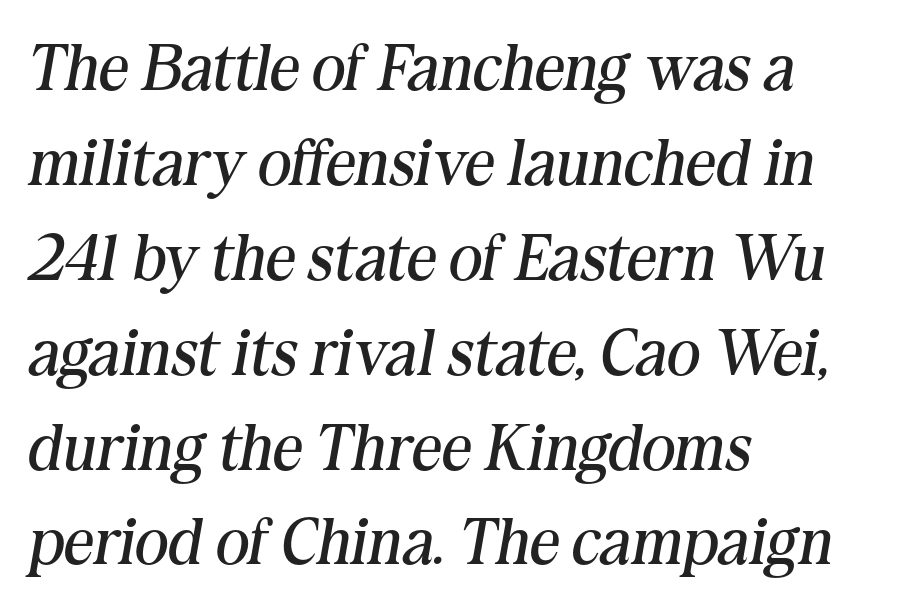
Q: Is the text bold? A: No.
Q: Is the text italic (slanted)? A: Yes, it leans right by about 10 degrees.
Q: Is the typeface a serif or a sans-serif typeface? A: Serif.
Q: Is the text underlined? A: No.
Q: How is the paragraph aligned? A: Left-aligned.
Q: Is the spacing between letters normal or unusually wide? A: Normal.
Q: Is the spacing between lines tight, normal or loose? A: Normal.
Q: Width (condensed, normal, or wide)? A: Normal.
Q: Stroke contrast? A: Medium.
Q: x-height? A: Medium.
Q: Monospaced? A: No.
